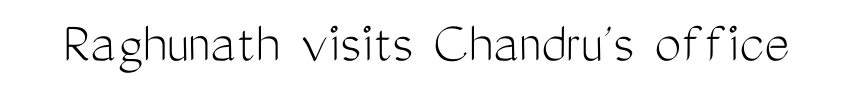
{"serif": "no", "italic": "no", "bold": "no", "weight": "light", "width": "condensed", "stroke_contrast": "medium", "x_height": "medium", "monospaced": "no", "underline": "no", "letter_spacing": "normal", "letter_spacing_em": 0.0, "glyph_px": 60}
